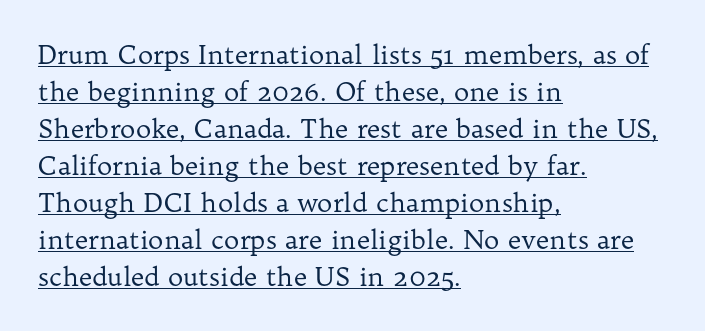
The image shows 26 px text type, upright; set left-aligned, normal line spacing (1.42x), normal letter spacing, underlined.
